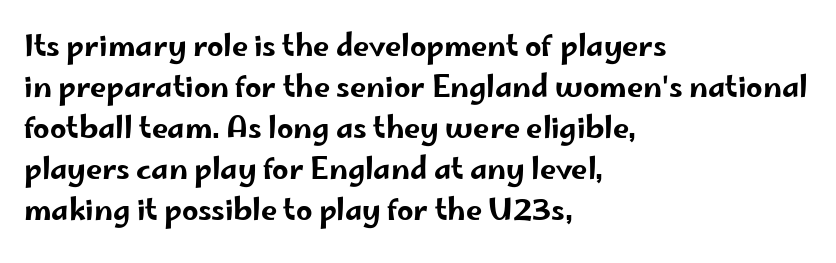
The image shows 29 px wide sans-serif type, upright; set left-aligned, normal line spacing (1.41x), normal letter spacing, not underlined; low stroke contrast and a small x-height.
